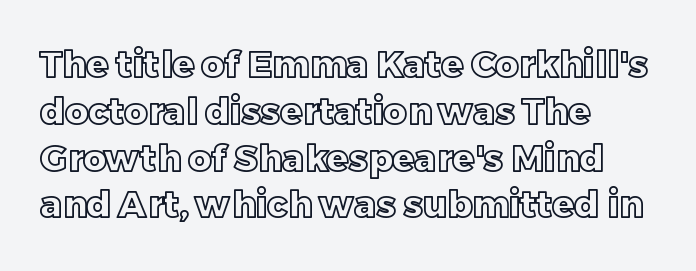
Q: Is the text italic (slanted)? A: No, it is upright.
Q: Is the text underlined? A: No.
Q: How is the paragraph aligned? A: Left-aligned.
Q: Is the spacing between letters normal or unusually wide? A: Normal.
Q: Is the spacing between lines tight, normal or loose? A: Normal.
Q: Width (condensed, normal, or wide)? A: Normal.
Q: x-height? A: Large.
Q: Monospaced? A: No.
